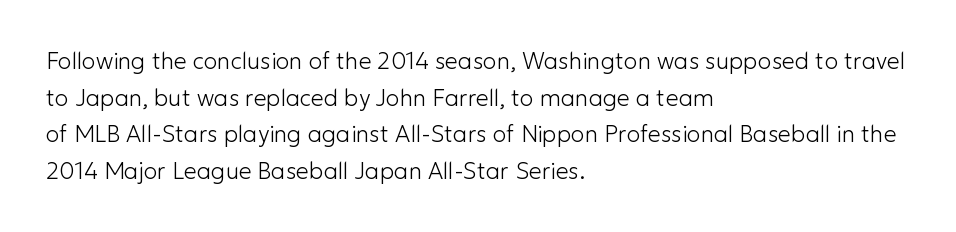
Q: Is the text bold? A: No.
Q: Is the text italic (slanted)? A: No, it is upright.
Q: Is the text underlined? A: No.
Q: How is the paragraph aligned? A: Left-aligned.
Q: Is the spacing between letters normal or unusually wide? A: Normal.
Q: Is the spacing between lines tight, normal or loose? A: Normal.
